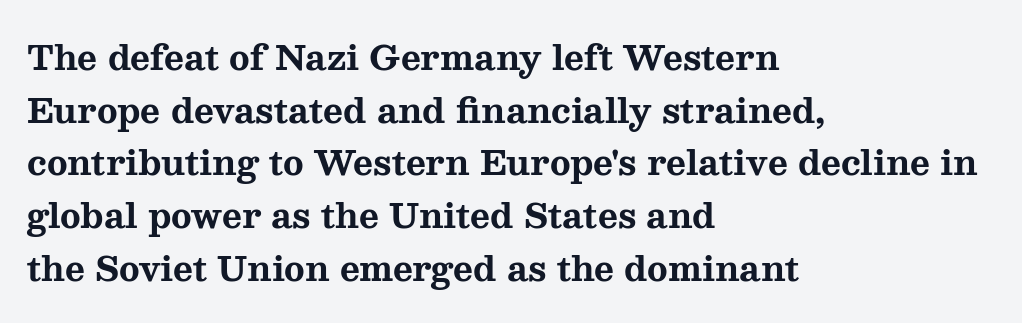
{"serif": "yes", "italic": "no", "bold": "yes", "weight": "bold", "width": "wide", "stroke_contrast": "medium", "x_height": "medium", "monospaced": "no", "underline": "no", "align": "left", "line_spacing": "normal", "line_spacing_ratio": 1.55, "letter_spacing": "normal", "letter_spacing_em": 0.0, "glyph_px": 34}
